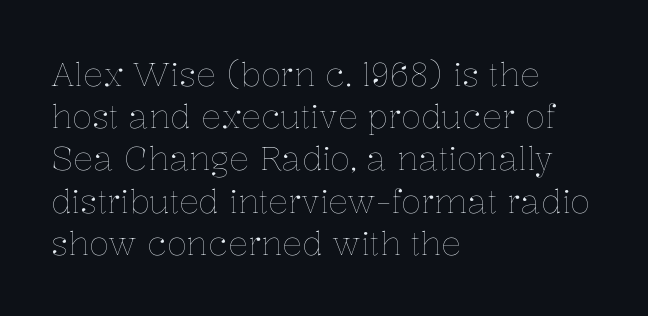
Q: Is the text bold? A: No.
Q: Is the text italic (slanted)? A: No, it is upright.
Q: Is the text underlined? A: No.
Q: How is the paragraph aligned? A: Left-aligned.
Q: Is the spacing between letters normal or unusually wide? A: Normal.
Q: Is the spacing between lines tight, normal or loose? A: Normal.
Q: Width (condensed, normal, or wide)? A: Normal.
Q: Stroke contrast? A: Low.
Q: x-height? A: Medium.
Q: Monospaced? A: No.
